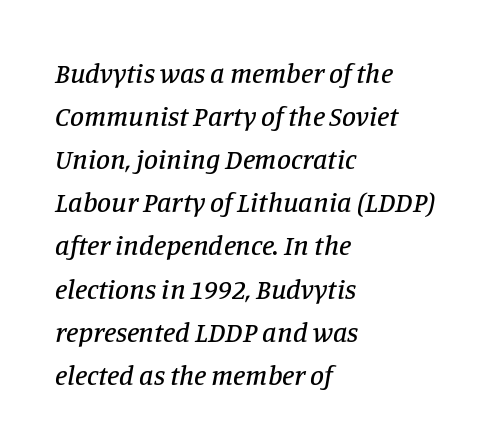
Q: Is the text italic (slanted)? A: Yes, it leans right by about 11 degrees.
Q: Is the typeface a serif or a sans-serif typeface? A: Serif.
Q: Is the text underlined? A: No.
Q: How is the paragraph aligned? A: Left-aligned.
Q: Is the spacing between letters normal or unusually wide? A: Normal.
Q: Is the spacing between lines tight, normal or loose? A: Normal.
Q: Width (condensed, normal, or wide)? A: Normal.
Q: Stroke contrast? A: Low.
Q: x-height? A: Large.
Q: Monospaced? A: No.
